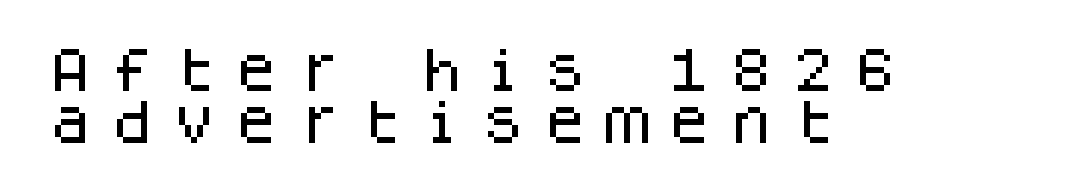
The image shows 48 px sans-serif type, upright, monospaced; set left-aligned, tight line spacing (1.08x), unusually wide letter spacing (+0.29 em), not underlined; low stroke contrast and a large x-height.
